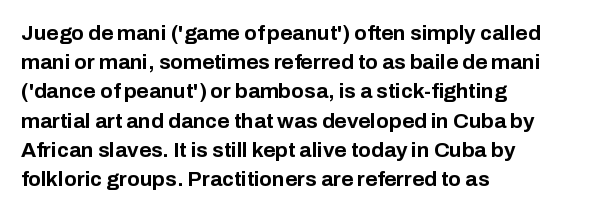
{"italic": "no", "bold": "yes", "underline": "no", "align": "left", "line_spacing": "normal", "line_spacing_ratio": 1.39, "letter_spacing": "normal", "letter_spacing_em": 0.0, "glyph_px": 21}
